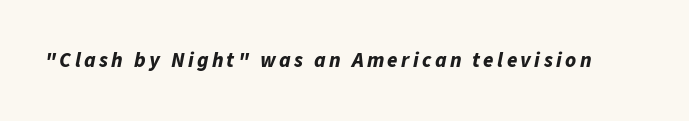
The image shows 21 px bold type, italic (leaning right); set not underlined.
